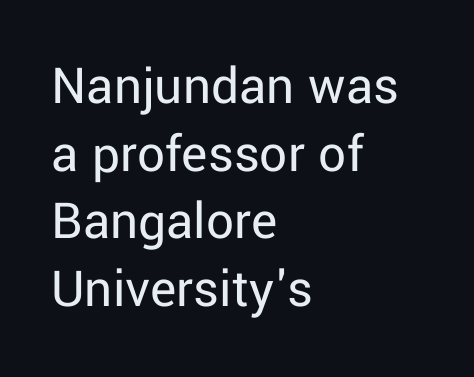
The image shows 55 px regular-weight sans-serif type, upright; set left-aligned, line spacing 1.23x, normal letter spacing, not underlined; low stroke contrast and a medium x-height.
